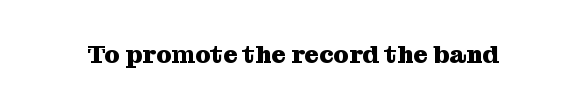
The image shows 25 px bold type, upright; set normal letter spacing, not underlined.
